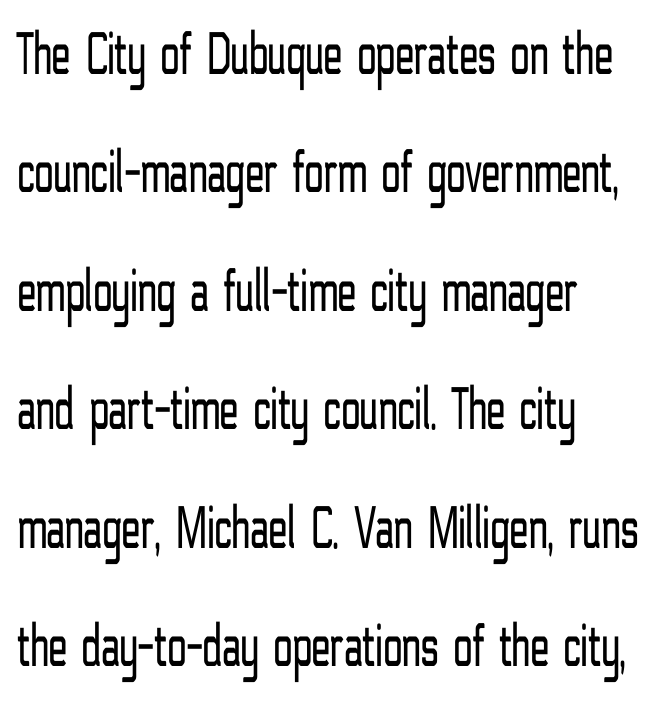
Alignment: flush left. Interline gaps are noticeably wide in this sample. The line texture is even and compact thanks to regular tracking. These lines are composed in type without serifs. The letters stand upright; this is a roman face. Spacing verdict: proportional, widths tailored to each character.
